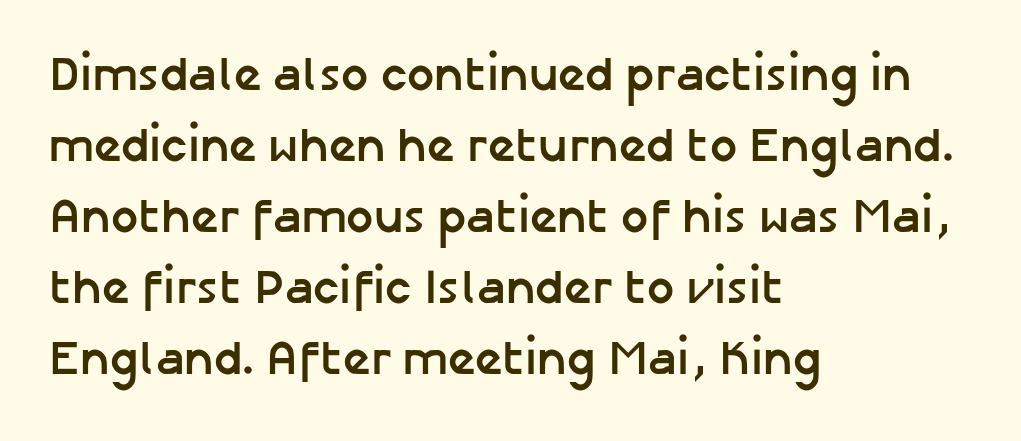
{"serif": "no", "italic": "no", "bold": "yes", "weight": "semibold", "width": "normal", "stroke_contrast": "low", "x_height": "medium", "monospaced": "no", "underline": "no", "align": "left", "line_spacing": "normal", "line_spacing_ratio": 1.48, "letter_spacing": "normal", "letter_spacing_em": 0.0, "glyph_px": 48}
